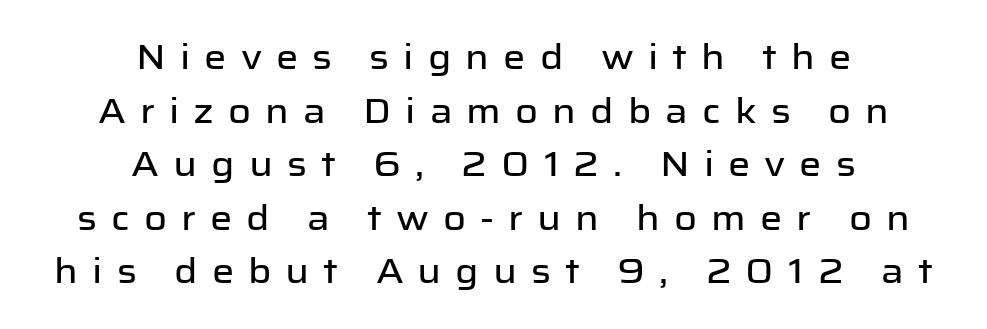
{"serif": "no", "italic": "no", "width": "normal", "stroke_contrast": "low", "x_height": "medium", "monospaced": "no", "underline": "no", "align": "center", "line_spacing": "normal", "line_spacing_ratio": 1.53, "letter_spacing": "wide", "letter_spacing_em": 0.4, "glyph_px": 35}
